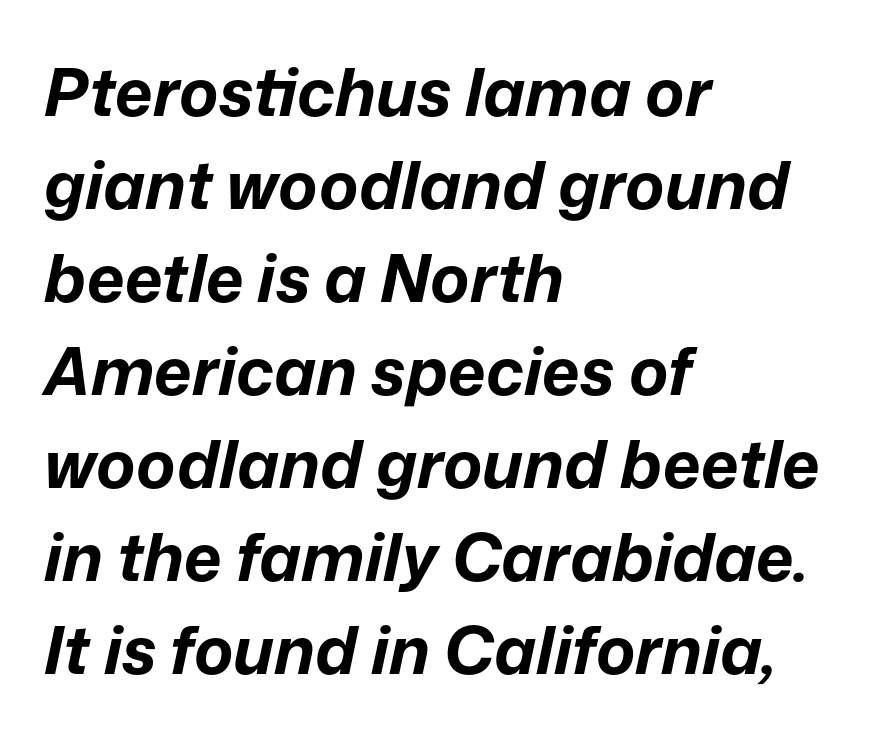
Left-aligned paragraph, ragged on the right. Default kerning and tracking; the words read as compact shapes. Type without underlining. Successive baselines arrive at the customary interval.
